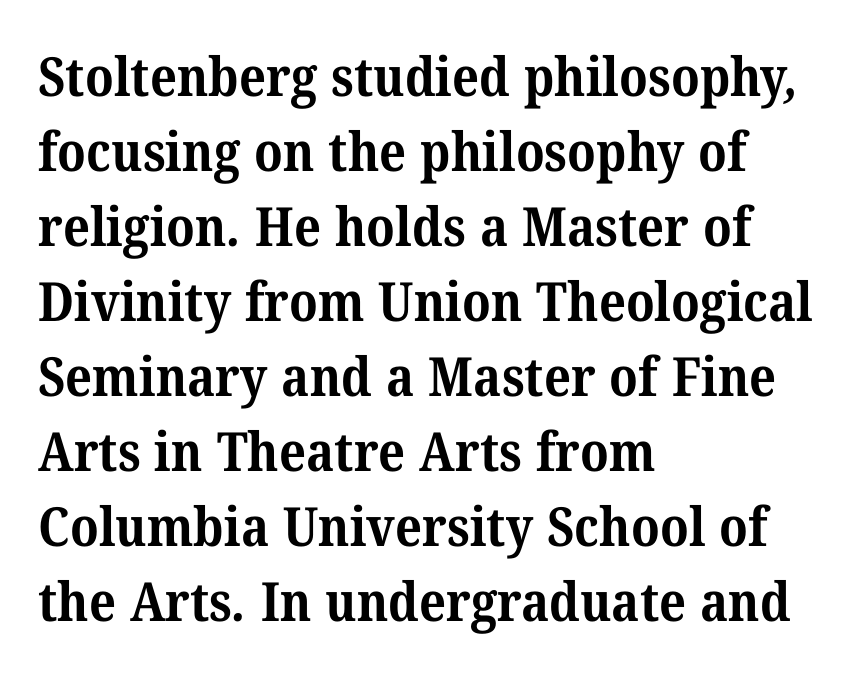
{"serif": "yes", "bold": "yes", "weight": "bold", "width": "normal", "stroke_contrast": "medium", "x_height": "medium", "monospaced": "no", "underline": "no", "align": "left", "line_spacing": "normal", "line_spacing_ratio": 1.39, "letter_spacing": "normal", "letter_spacing_em": 0.0, "glyph_px": 54}
